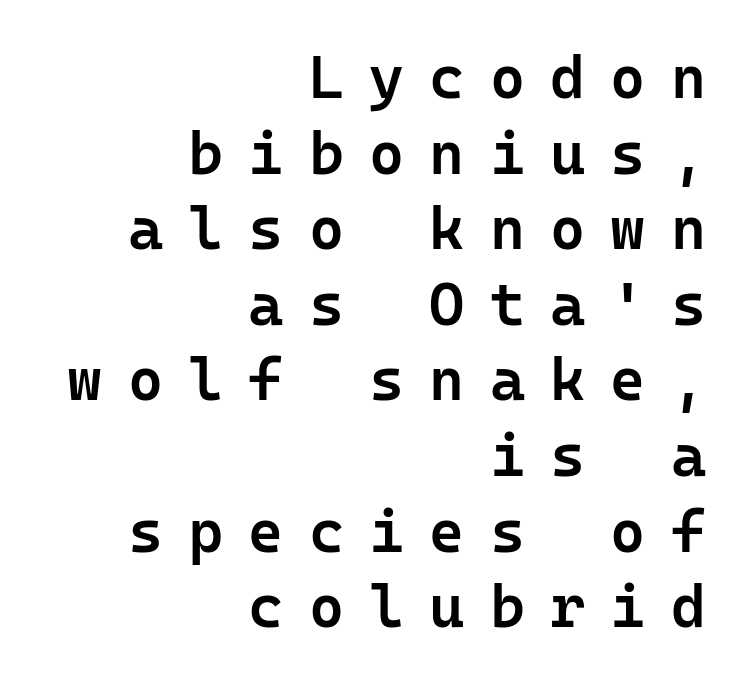
{"serif": "no", "italic": "no", "bold": "semi", "weight": "semibold", "width": "normal", "stroke_contrast": "low", "x_height": "medium", "underline": "no", "align": "right", "line_spacing": "normal", "line_spacing_ratio": 1.26, "letter_spacing": "wide", "letter_spacing_em": 0.42, "glyph_px": 60}
